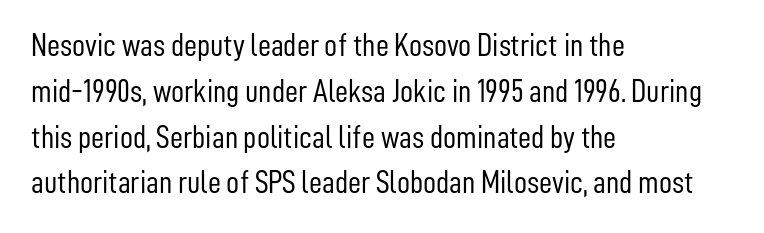
The image shows 32 px light, condensed sans-serif type, upright; set left-aligned, normal line spacing (1.43x), normal letter spacing, not underlined; low stroke contrast and a medium x-height.
